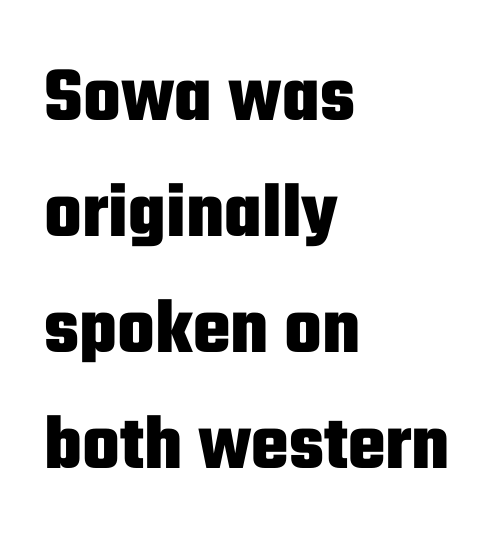
Q: Is the text bold? A: Yes.
Q: Is the text italic (slanted)? A: No, it is upright.
Q: Is the typeface a serif or a sans-serif typeface? A: Sans-serif.
Q: Is the text underlined? A: No.
Q: How is the paragraph aligned? A: Left-aligned.
Q: Is the spacing between letters normal or unusually wide? A: Normal.
Q: Is the spacing between lines tight, normal or loose? A: Normal.
Q: Width (condensed, normal, or wide)? A: Condensed.
Q: Stroke contrast? A: Low.
Q: x-height? A: Medium.
Q: Monospaced? A: No.
